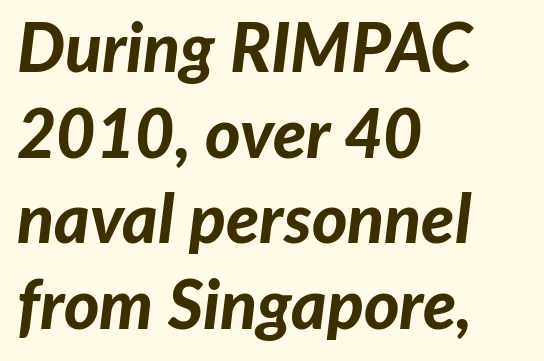
The image shows 68 px bold type, italic (leaning right); set left-aligned, normal line spacing (1.26x), normal letter spacing, not underlined; low stroke contrast and a medium x-height.
